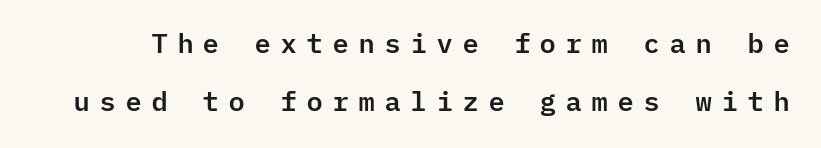
The image shows 27 px text type, upright; set loose line spacing (2.14x), unusually wide letter spacing (+0.32 em), not underlined.
